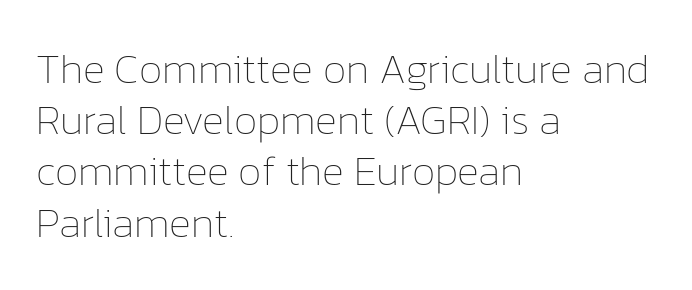
Q: Is the text bold? A: No.
Q: Is the text italic (slanted)? A: No, it is upright.
Q: Is the text underlined? A: No.
Q: How is the paragraph aligned? A: Left-aligned.
Q: Is the spacing between letters normal or unusually wide? A: Normal.
Q: Width (condensed, normal, or wide)? A: Normal.
Q: Stroke contrast? A: Low.
Q: x-height? A: Medium.
Q: Monospaced? A: No.
